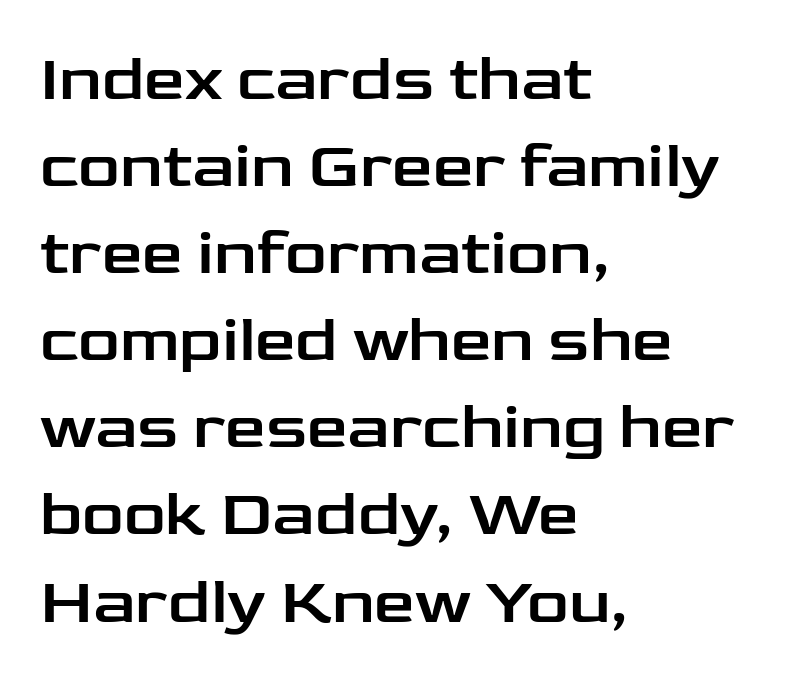
The rag falls on the right side of this text block. The line-height multiplier appears to be the usual default. Inter-character spacing is left at the font's built-in metrics. Spacing verdict: proportional, widths tailored to each character.
